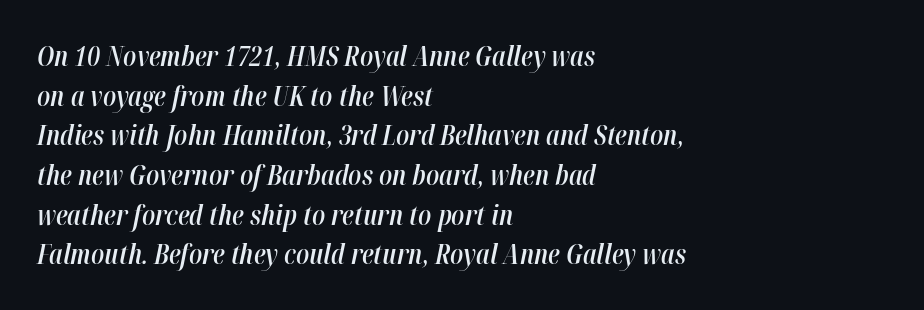
{"italic": "yes", "lean": "right", "slant_degrees": 12, "bold": "semi", "underline": "no", "align": "left", "line_spacing": "normal", "line_spacing_ratio": 1.47, "letter_spacing": "normal", "letter_spacing_em": 0.0, "glyph_px": 27}
